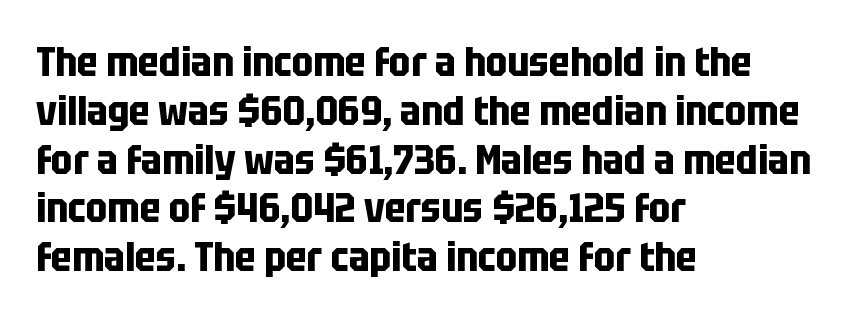
{"serif": "no", "italic": "no", "bold": "yes", "weight": "bold", "width": "condensed", "stroke_contrast": "low", "x_height": "large", "monospaced": "no", "underline": "no", "align": "left", "line_spacing_ratio": 1.22, "letter_spacing": "normal", "letter_spacing_em": 0.0, "glyph_px": 40}
